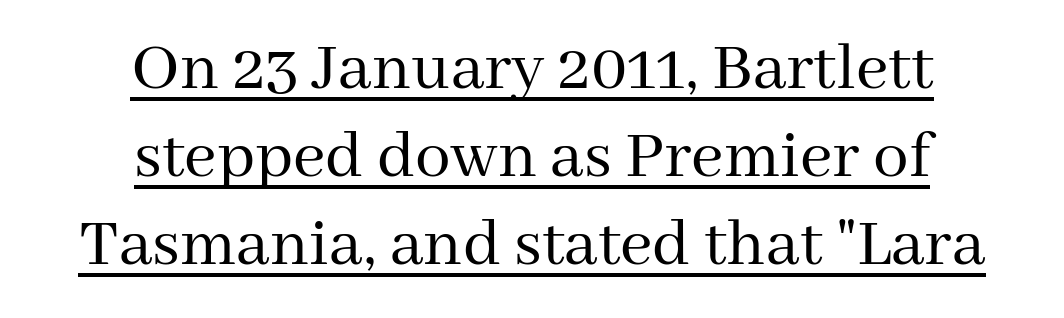
The image shows 71 px regular-weight serif type, upright; set centered, line spacing 1.24x, normal letter spacing, underlined; medium stroke contrast and a medium x-height.
